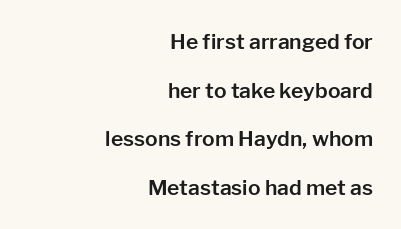
This is the regular roman posture of the typeface. Check under the words: just untouched page. This sample trades compactness for vertical openness between lines. Standard letterfit; no display-style spreading of the glyphs. Short and long lines alike share a common ending point at right.
